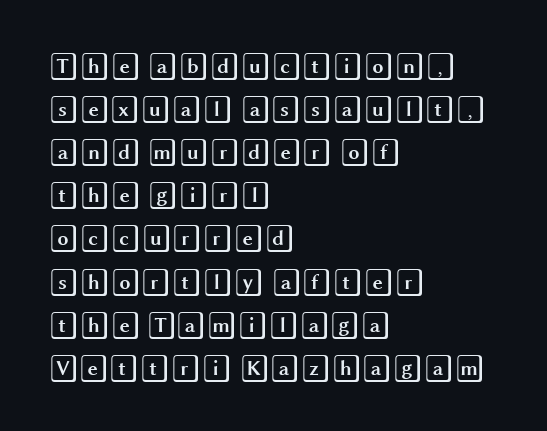
Q: Is the text italic (slanted)? A: No, it is upright.
Q: Is the text underlined? A: No.
Q: How is the paragraph aligned? A: Left-aligned.
Q: Is the spacing between letters normal or unusually wide? A: Normal.
Q: Is the spacing between lines tight, normal or loose? A: Normal.
Q: Width (condensed, normal, or wide)? A: Wide.
Q: x-height? A: Large.
